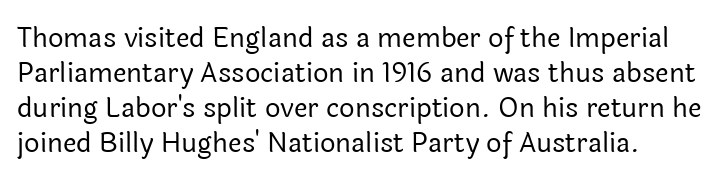
The words here are not underlined. Honestly, the letter spacing is just normal — you wouldn't notice it. Posture: straight, roman, zero tilt. Reading down the column, the eye jumps a familiar distance to each next line.
